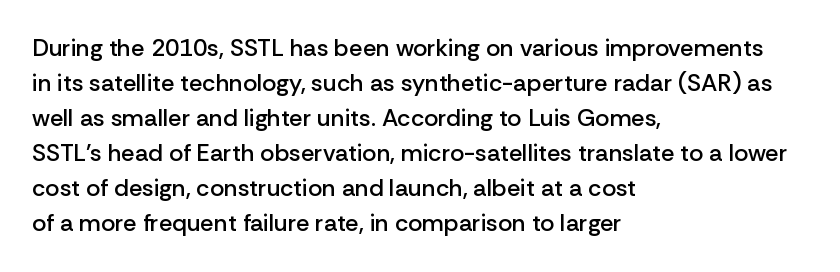
The image shows 24 px text type, upright; set left-aligned, normal line spacing (1.46x), normal letter spacing, not underlined.
